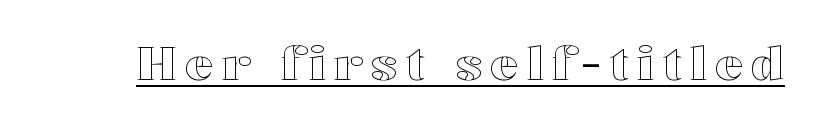
Proportional: the letters do not fall into vertical columns. The string is rendered with underlining switched on. The lettering stays uniformly vertical, giving the passage a roman look.
